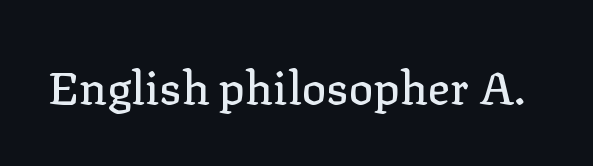
Observe the serifs anchoring each vertical stroke in this sample. Notice how the stems are strictly vertical — no italics here. The passage shown is typed in a proportional face where columns would drift. Decoration check: the copy has no underline.
